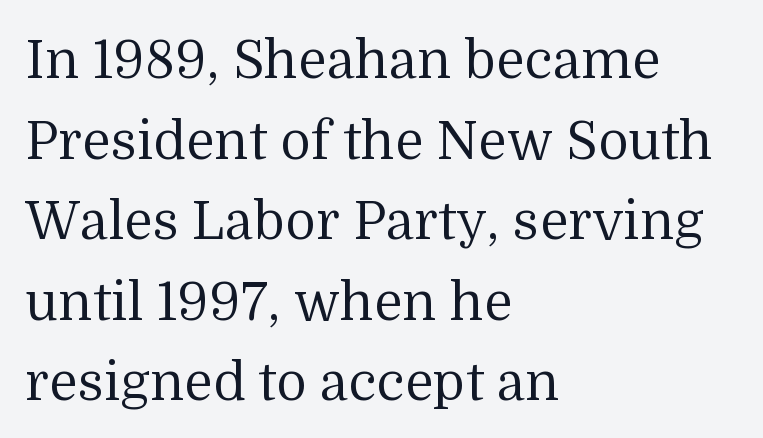
Q: Is the text bold? A: No.
Q: Is the text italic (slanted)? A: No, it is upright.
Q: Is the typeface a serif or a sans-serif typeface? A: Serif.
Q: Is the text underlined? A: No.
Q: How is the paragraph aligned? A: Left-aligned.
Q: Is the spacing between letters normal or unusually wide? A: Normal.
Q: Is the spacing between lines tight, normal or loose? A: Normal.
Q: Width (condensed, normal, or wide)? A: Normal.
Q: Stroke contrast? A: Medium.
Q: x-height? A: Medium.
Q: Monospaced? A: No.
